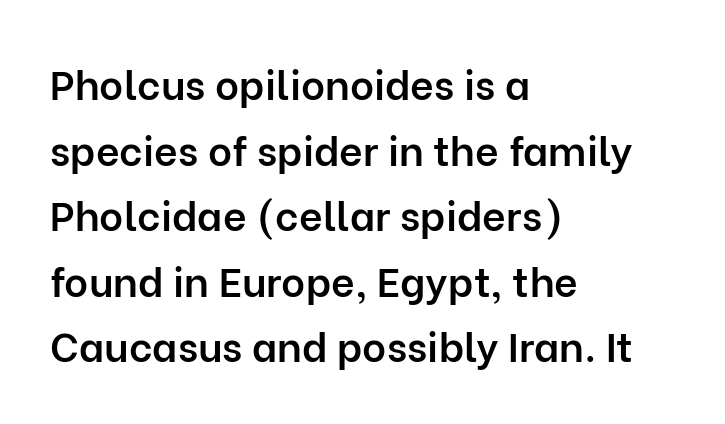
The image shows 41 px semibold sans-serif type, upright; set left-aligned, normal line spacing (1.6x), normal letter spacing, not underlined; low stroke contrast and a medium x-height.
